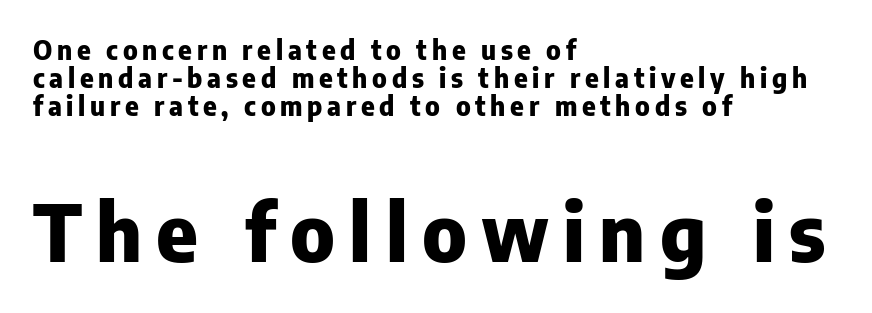
The paragraph has a hard left edge and a soft right edge. This is the regular roman posture of the typeface. Is the type bold? Yes — the strokes are clearly thick and heavy. The typeface chosen for these lines omits serifs.
